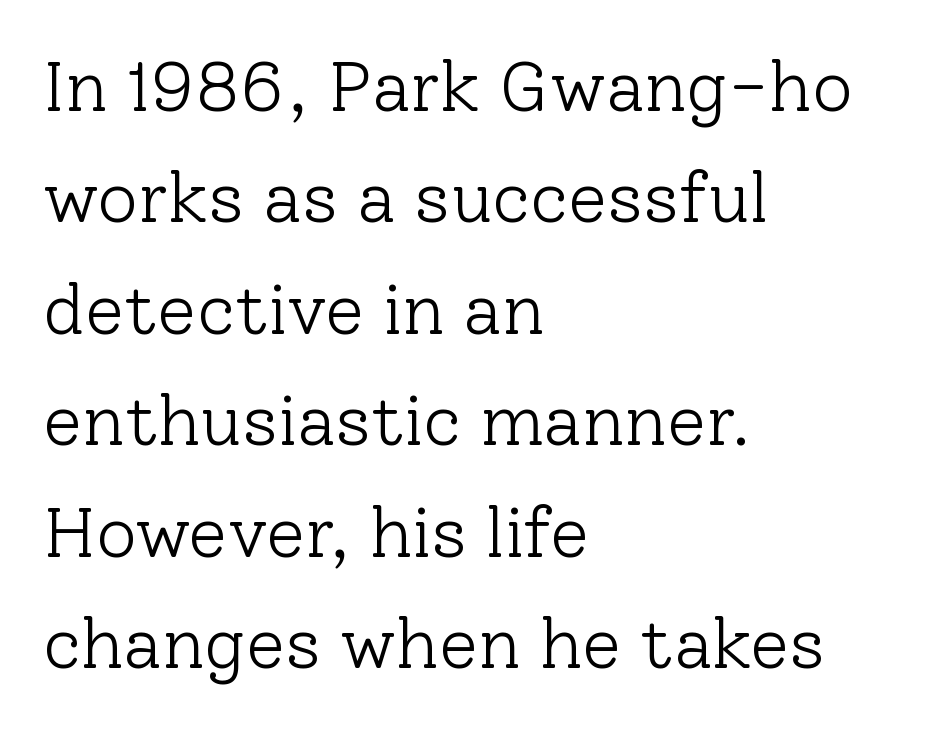
The image shows 71 px light serif type, upright; set left-aligned, normal line spacing (1.57x), normal letter spacing, not underlined; low stroke contrast and a medium x-height.
